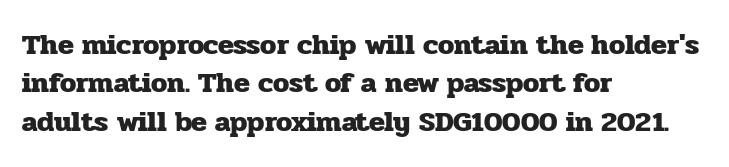
The image shows 29 px heavy serif type, upright; set left-aligned, normal line spacing (1.32x), normal letter spacing, not underlined; low stroke contrast and a medium x-height.
